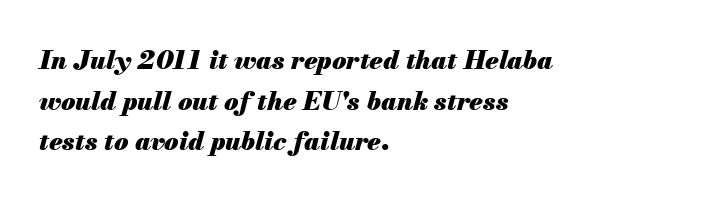
The image shows 26 px bold type, italic (leaning right); set left-aligned, normal line spacing (1.56x), normal letter spacing, not underlined.
